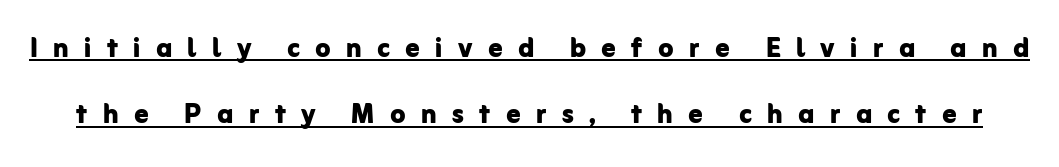
Q: Is the text bold? A: Yes.
Q: Is the text italic (slanted)? A: No, it is upright.
Q: Is the typeface a serif or a sans-serif typeface? A: Sans-serif.
Q: Is the text underlined? A: Yes.
Q: Is the spacing between letters normal or unusually wide? A: Unusually wide.
Q: Is the spacing between lines tight, normal or loose? A: Loose.
Q: Width (condensed, normal, or wide)? A: Normal.
Q: Stroke contrast? A: Low.
Q: x-height? A: Medium.
Q: Monospaced? A: No.
